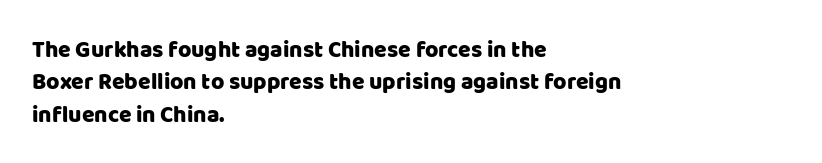
{"italic": "no", "underline": "no", "align": "left", "line_spacing": "normal", "line_spacing_ratio": 1.41, "letter_spacing": "normal", "letter_spacing_em": 0.0, "glyph_px": 23}
